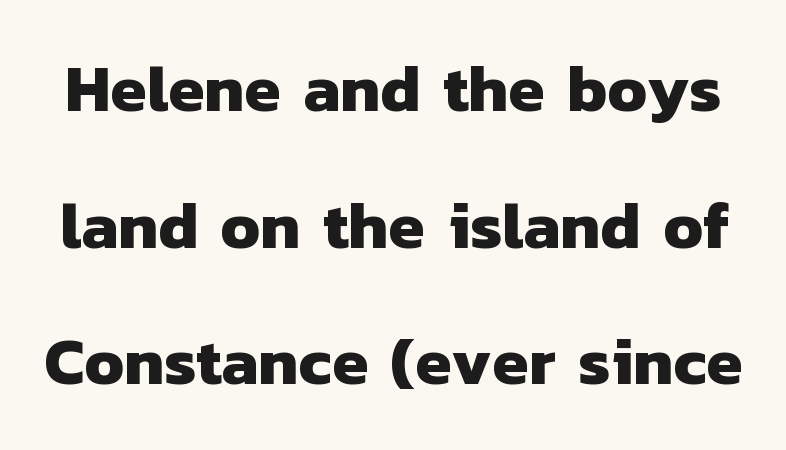
Is this a fixed-width face? No — the glyphs have proportional, varying widths. Typographic density is high because the face is bold. Regarding leading, the lines here are spaced well apart. Letter spacing: default. Nothing sits at the stroke ends, so this counts as sans-serif. Check the space under the baseline: it is left empty.
